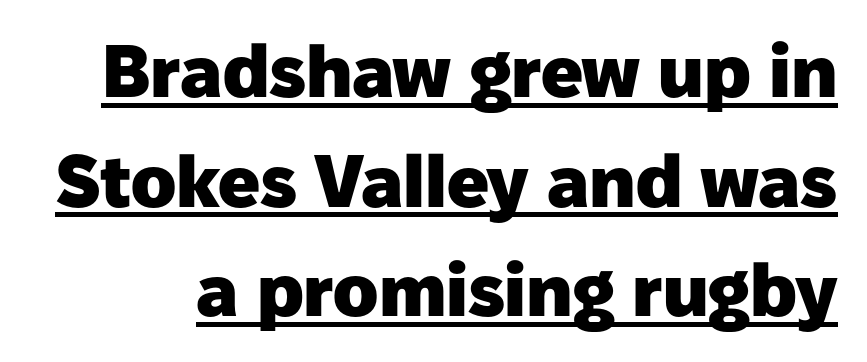
The image shows 74 px heavy sans-serif type, upright; set normal line spacing (1.48x), normal letter spacing, underlined; low stroke contrast and a medium x-height.
